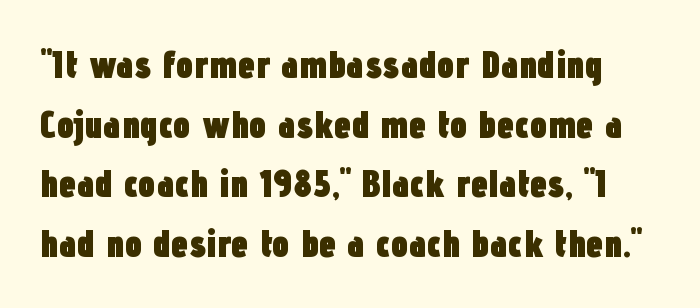
Q: Is the text bold? A: Yes.
Q: Is the text italic (slanted)? A: No, it is upright.
Q: Is the typeface a serif or a sans-serif typeface? A: Sans-serif.
Q: Is the text underlined? A: No.
Q: Is the spacing between letters normal or unusually wide? A: Normal.
Q: Is the spacing between lines tight, normal or loose? A: Normal.
Q: Width (condensed, normal, or wide)? A: Condensed.
Q: Stroke contrast? A: Low.
Q: x-height? A: Medium.
Q: Monospaced? A: No.
